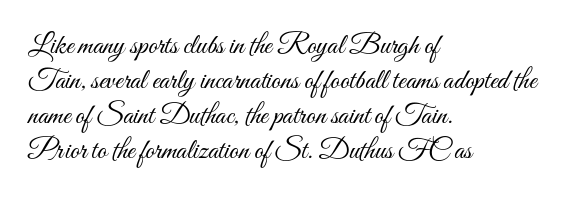
{"bold": "no", "weight": "light", "width": "condensed", "stroke_contrast": "medium", "x_height": "small", "monospaced": "no", "underline": "no", "align": "left", "line_spacing_ratio": 1.21, "letter_spacing": "normal", "letter_spacing_em": 0.0, "glyph_px": 29}
